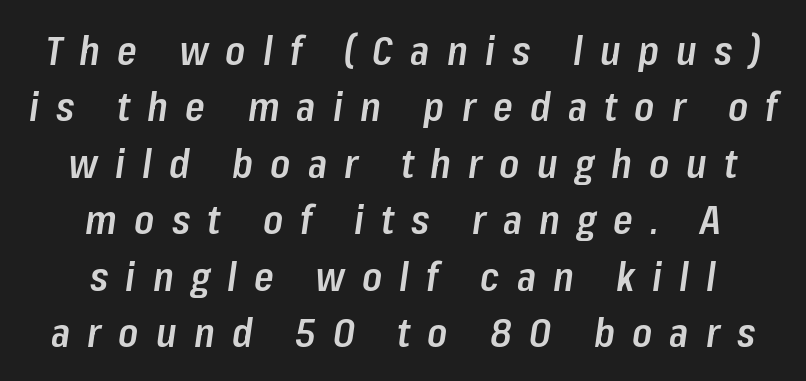
The image shows 40 px semibold, condensed type, italic (leaning right); set centered, normal line spacing (1.41x), unusually wide letter spacing (+0.43 em), not underlined; low stroke contrast and a medium x-height.
